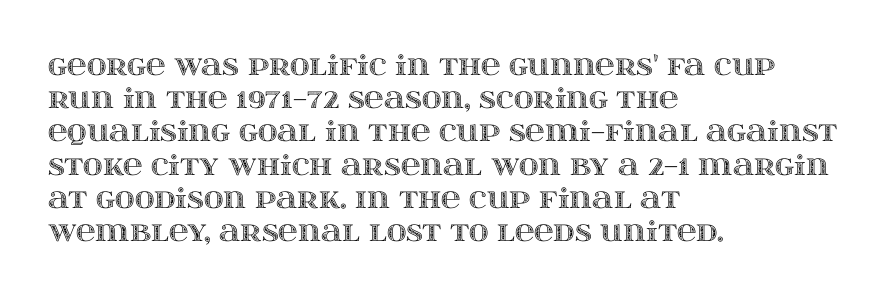
The image shows 27 px text type, upright; set left-aligned, line spacing 1.23x, normal letter spacing, not underlined.
